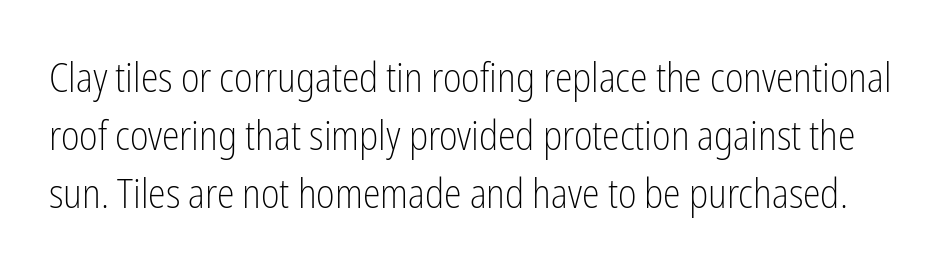
{"serif": "no", "italic": "no", "bold": "no", "weight": "light", "width": "condensed", "stroke_contrast": "low", "x_height": "medium", "monospaced": "no", "underline": "no", "line_spacing": "normal", "line_spacing_ratio": 1.45, "letter_spacing": "normal", "letter_spacing_em": 0.0, "glyph_px": 40}
